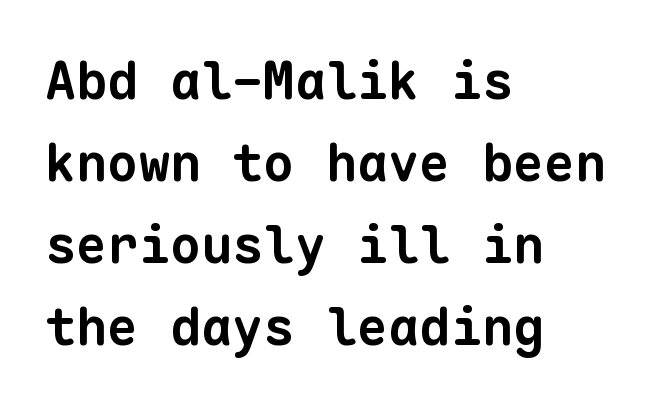
The image shows 52 px bold sans-serif type, monospaced; set left-aligned, normal line spacing (1.58x), normal letter spacing, not underlined; low stroke contrast and a medium x-height.
